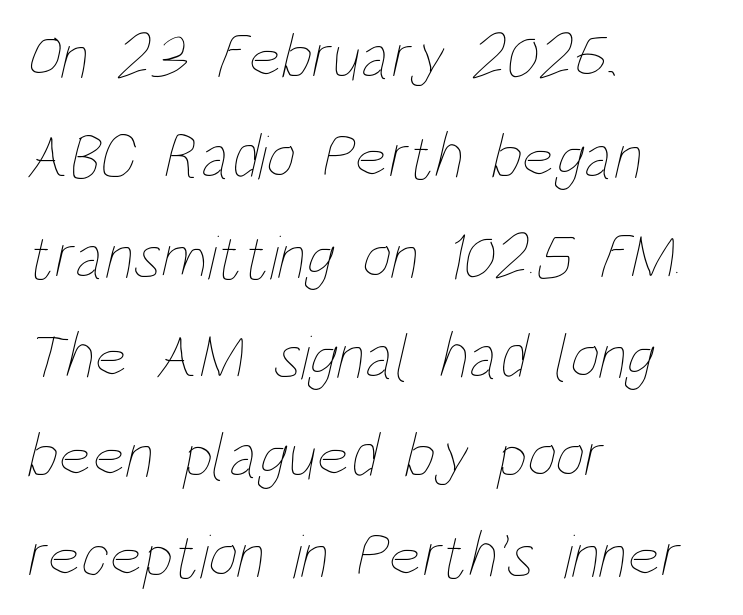
Q: Is the text bold? A: No.
Q: Is the text underlined? A: No.
Q: How is the paragraph aligned? A: Left-aligned.
Q: Is the spacing between letters normal or unusually wide? A: Normal.
Q: Is the spacing between lines tight, normal or loose? A: Normal.
Q: Width (condensed, normal, or wide)? A: Condensed.
Q: Stroke contrast? A: Low.
Q: x-height? A: Large.
Q: Monospaced? A: No.
